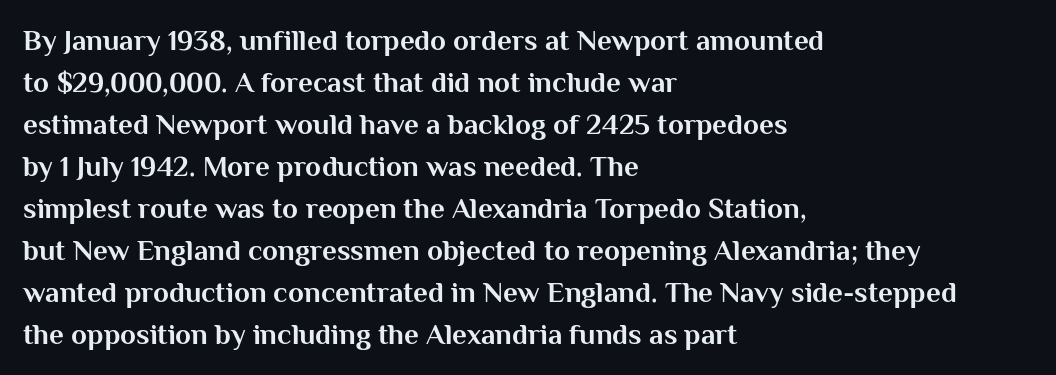
{"serif": "no", "italic": "no", "bold": "yes", "weight": "bold", "width": "normal", "stroke_contrast": "medium", "x_height": "medium", "monospaced": "no", "underline": "no", "align": "left", "line_spacing": "normal", "line_spacing_ratio": 1.45, "letter_spacing": "normal", "letter_spacing_em": 0.0, "glyph_px": 29}
